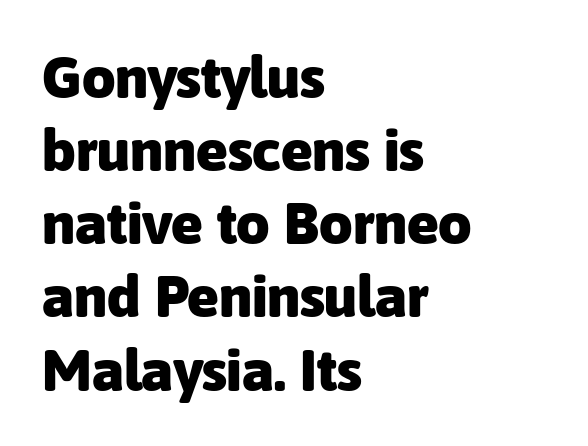
This is sans-serif lettering, the kind often seen on screens and signage. Vertical strokes here are truly vertical. These lines stack with their left ends in a neat column. Pretty heavy lettering here — definitely bold.
